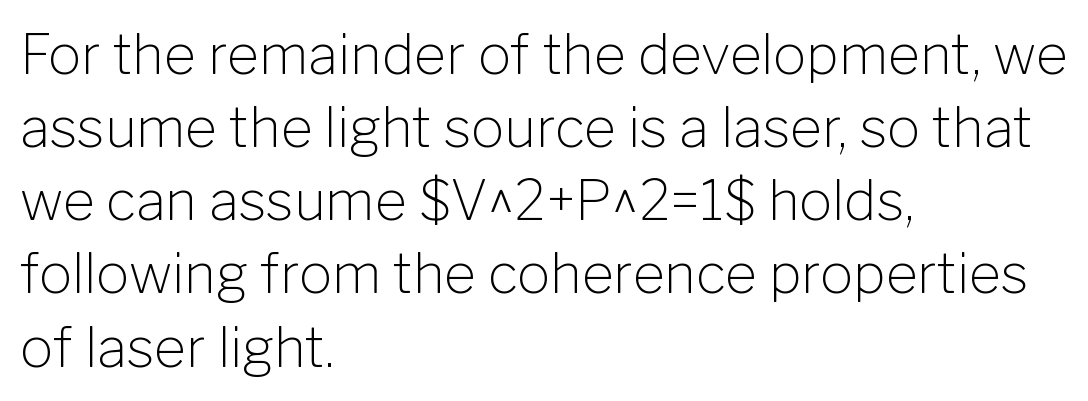
The image shows 55 px light sans-serif type, upright; set left-aligned, normal line spacing (1.33x), normal letter spacing, not underlined; low stroke contrast and a medium x-height.
